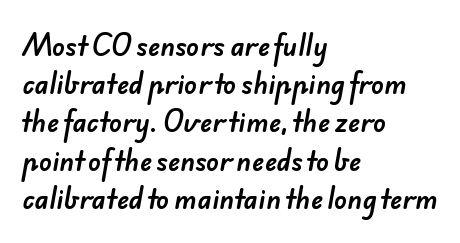
These lines sit exactly where default settings would place them. Compared with a centered layout, this one pins lines to the left instead. Each word holds together tightly as a unit, with standard inter-letter gaps. Unmarked baselines from the first word to the last.
